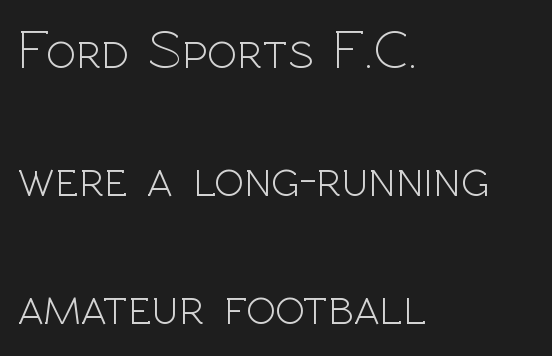
Is this a sans? Yes — the strokes have no serifs. Does extra space separate the letters? No, they use regular spacing. Characters remain perfectly vertical along every line. Ink coverage per letter is moderate at most. The specimen omits any rule beneath the text block's lines.
